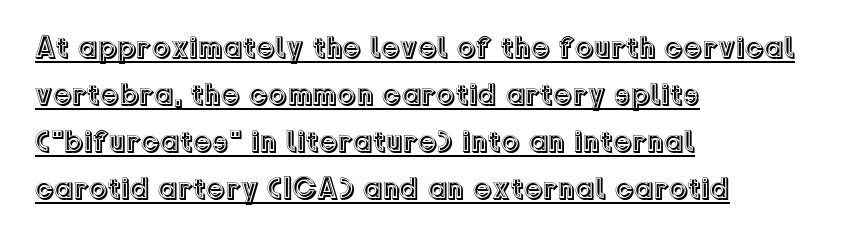
{"italic": "no", "width": "normal", "x_height": "medium", "monospaced": "no", "underline": "yes", "align": "left", "line_spacing": "normal", "line_spacing_ratio": 1.57, "letter_spacing": "normal", "letter_spacing_em": 0.0, "glyph_px": 30}
